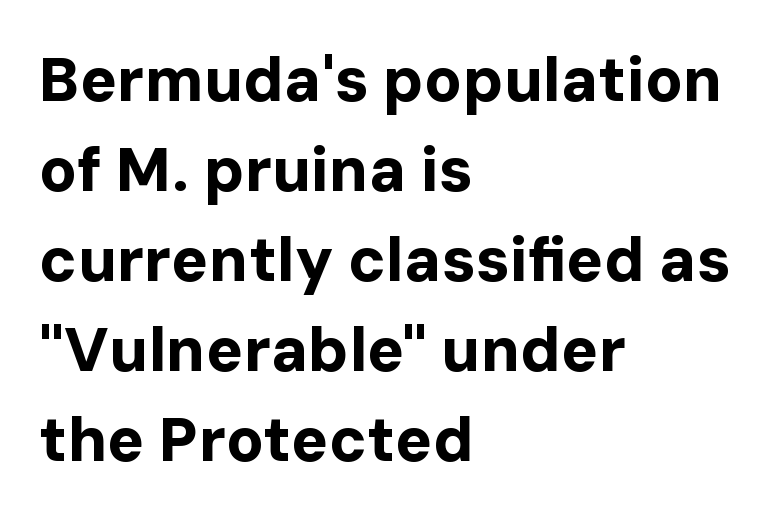
The image shows 62 px bold sans-serif type, upright; set left-aligned, normal line spacing (1.45x), normal letter spacing, not underlined; low stroke contrast and a medium x-height.
